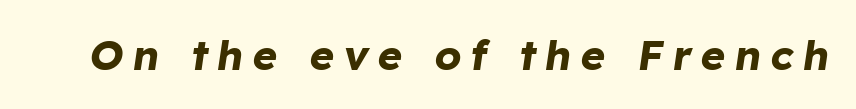
{"italic": "yes", "lean": "right", "slant_degrees": 8, "bold": "yes", "weight": "bold", "width": "normal", "stroke_contrast": "low", "x_height": "medium", "monospaced": "no", "underline": "no", "letter_spacing": "wide", "letter_spacing_em": 0.22, "glyph_px": 42}
